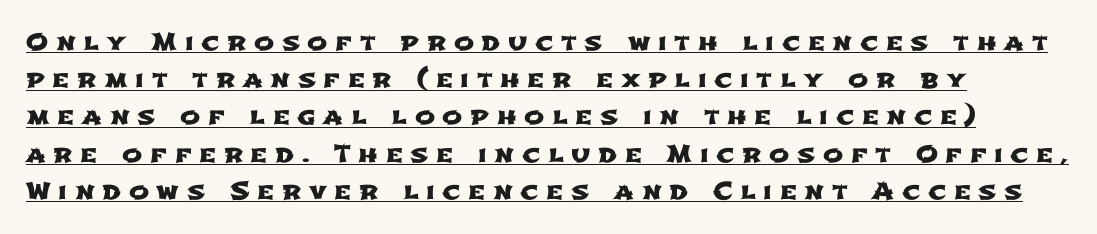
{"underline": "yes", "align": "left", "line_spacing": "normal", "line_spacing_ratio": 1.55, "letter_spacing": "wide", "letter_spacing_em": 0.32, "glyph_px": 24}
